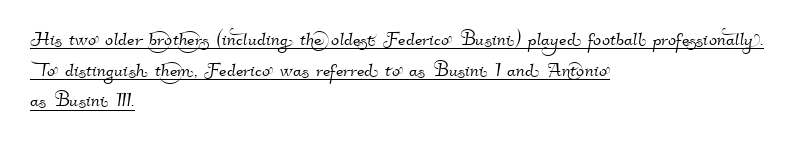
Notice how the passage keeps a crisp vertical edge on the left only. No extra tracking has been applied to these lines. This sample keeps an unexceptional amount of space between lines. A rule runs beneath these lines of type.
